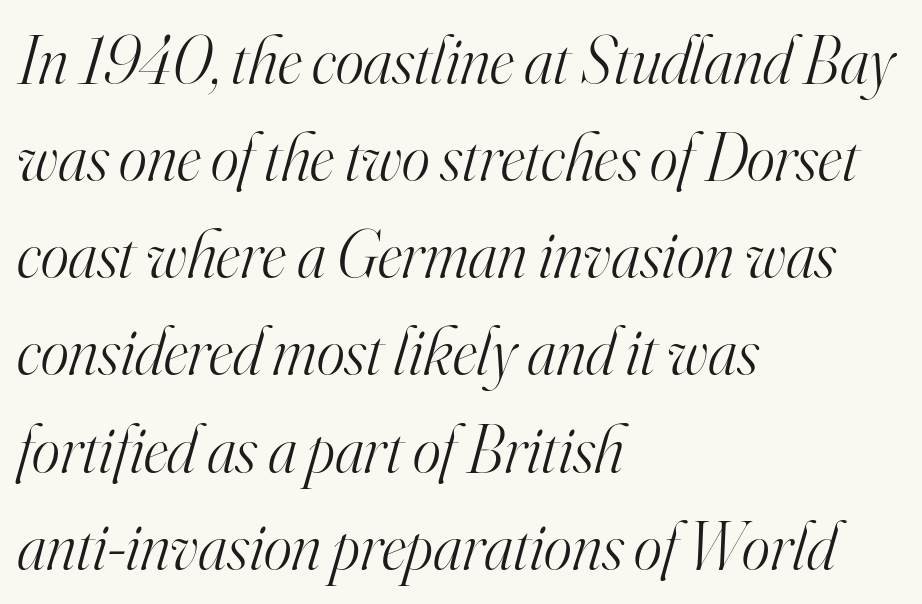
Q: Is the text bold? A: No.
Q: Is the text italic (slanted)? A: Yes, it leans right by about 16 degrees.
Q: Is the typeface a serif or a sans-serif typeface? A: Serif.
Q: Is the text underlined? A: No.
Q: How is the paragraph aligned? A: Left-aligned.
Q: Is the spacing between letters normal or unusually wide? A: Normal.
Q: Is the spacing between lines tight, normal or loose? A: Normal.
Q: Width (condensed, normal, or wide)? A: Normal.
Q: Stroke contrast? A: High.
Q: x-height? A: Small.
Q: Monospaced? A: No.
